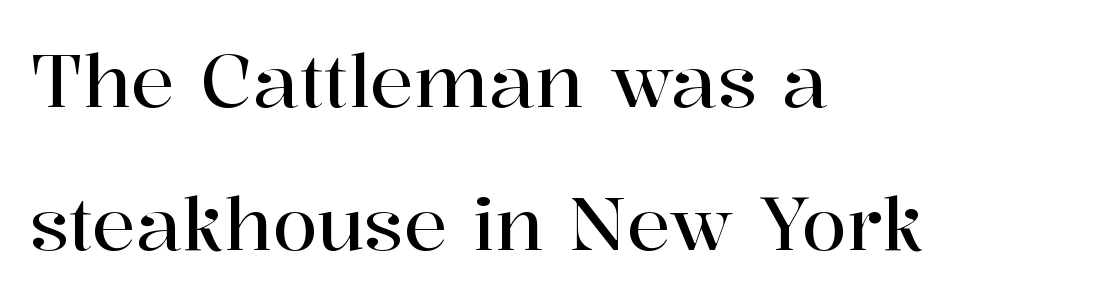
{"serif": "yes", "italic": "no", "width": "normal", "stroke_contrast": "high", "x_height": "medium", "monospaced": "no", "underline": "no", "align": "left", "line_spacing": "loose", "line_spacing_ratio": 1.96, "letter_spacing": "normal", "letter_spacing_em": 0.0, "glyph_px": 73}
